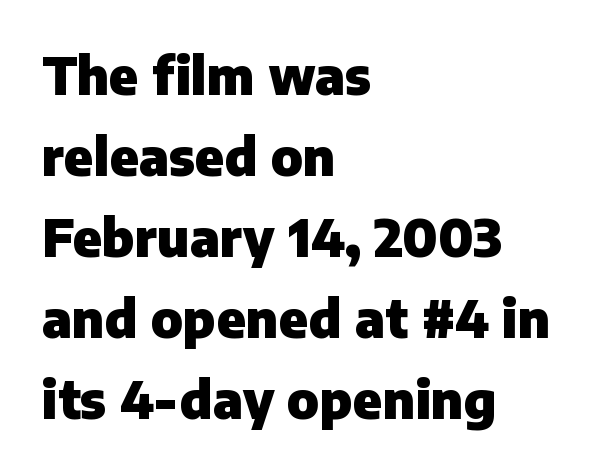
Q: Is the text bold? A: Yes.
Q: Is the text italic (slanted)? A: No, it is upright.
Q: Is the typeface a serif or a sans-serif typeface? A: Sans-serif.
Q: Is the text underlined? A: No.
Q: How is the paragraph aligned? A: Left-aligned.
Q: Is the spacing between letters normal or unusually wide? A: Normal.
Q: Is the spacing between lines tight, normal or loose? A: Normal.
Q: Width (condensed, normal, or wide)? A: Normal.
Q: Stroke contrast? A: Low.
Q: x-height? A: Medium.
Q: Monospaced? A: No.
